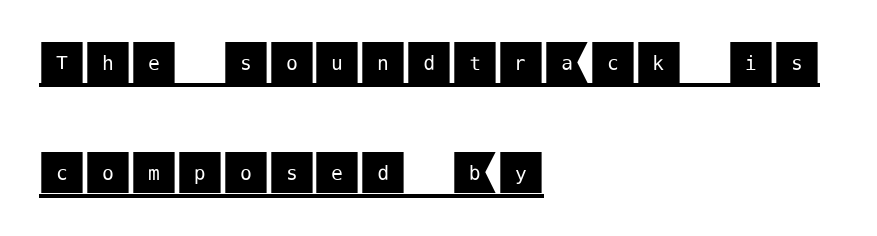
The text was rendered using a sans face with plain stroke endings. All the whitespace from short lines collects on the right. Students, observe: this is what heavily led, spacious text looks like. This sample uses plain, unmodified letter spacing.
